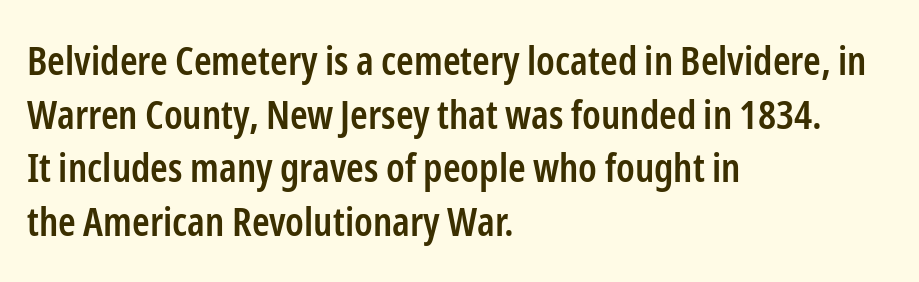
Q: Is the text bold? A: Semi-bold.
Q: Is the text italic (slanted)? A: No, it is upright.
Q: Is the typeface a serif or a sans-serif typeface? A: Sans-serif.
Q: Is the text underlined? A: No.
Q: How is the paragraph aligned? A: Left-aligned.
Q: Is the spacing between letters normal or unusually wide? A: Normal.
Q: Is the spacing between lines tight, normal or loose? A: Normal.
Q: Width (condensed, normal, or wide)? A: Condensed.
Q: Stroke contrast? A: Low.
Q: x-height? A: Medium.
Q: Monospaced? A: No.
